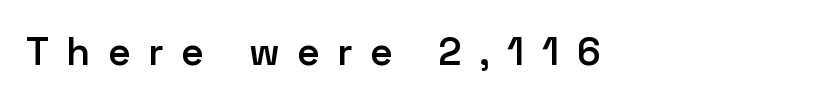
Q: Is the text bold? A: Semi-bold.
Q: Is the text italic (slanted)? A: No, it is upright.
Q: Is the typeface a serif or a sans-serif typeface? A: Sans-serif.
Q: Is the text underlined? A: No.
Q: How is the paragraph aligned? A: Left-aligned.
Q: Is the spacing between letters normal or unusually wide? A: Unusually wide.
Q: Width (condensed, normal, or wide)? A: Normal.
Q: Stroke contrast? A: Low.
Q: x-height? A: Medium.
Q: Monospaced? A: No.
